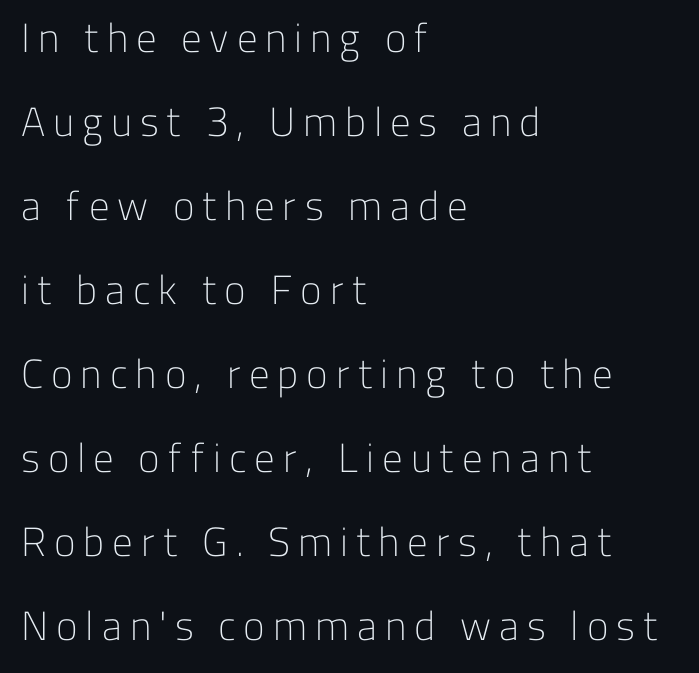
Q: Is the text bold? A: No.
Q: Is the text italic (slanted)? A: No, it is upright.
Q: Is the typeface a serif or a sans-serif typeface? A: Sans-serif.
Q: Is the text underlined? A: No.
Q: How is the paragraph aligned? A: Left-aligned.
Q: Is the spacing between lines tight, normal or loose? A: Loose.
Q: Width (condensed, normal, or wide)? A: Normal.
Q: Stroke contrast? A: Low.
Q: x-height? A: Medium.
Q: Monospaced? A: No.
